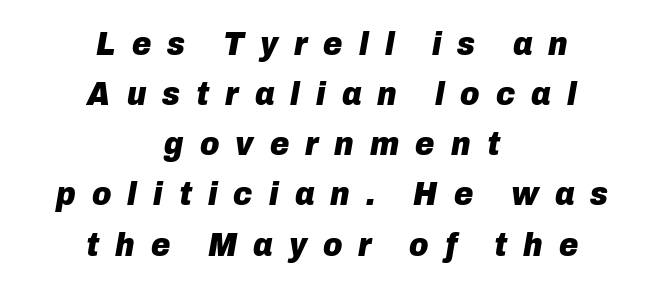
{"italic": "yes", "lean": "right", "slant_degrees": 10, "bold": "yes", "weight": "heavy", "width": "normal", "stroke_contrast": "low", "x_height": "medium", "monospaced": "no", "underline": "no", "align": "center", "line_spacing": "normal", "line_spacing_ratio": 1.52, "letter_spacing": "wide", "letter_spacing_em": 0.49, "glyph_px": 33}
